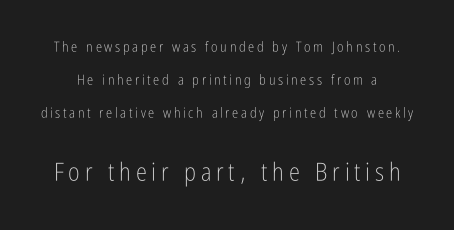
Rows of type keep a wide berth in the vertical direction. It's the straight-up-and-down kind of type. Small over large — that's the arrangement of the two blocks here. The words here are not underlined. On a weight scale, this lands at 450 or below.
